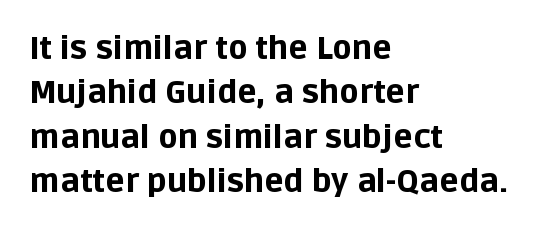
Is this a fixed-width face? No — the glyphs have proportional, varying widths. Left-aligned paragraph, ragged on the right. How are the letters spaced? Ordinarily, with no added tracking. You can tell from the bare stems that sans-serif type was used.
